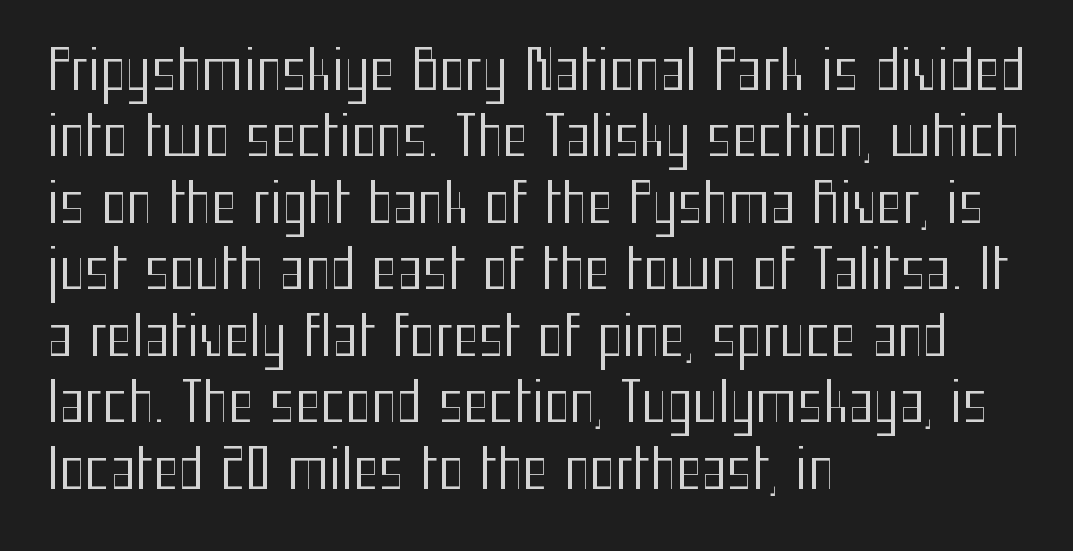
{"serif": "no", "italic": "no", "bold": "no", "weight": "regular", "width": "condensed", "stroke_contrast": "medium", "x_height": "medium", "monospaced": "no", "underline": "no", "align": "left", "line_spacing_ratio": 1.23, "letter_spacing": "normal", "letter_spacing_em": 0.0, "glyph_px": 54}
